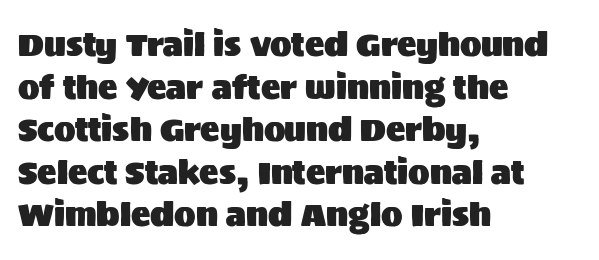
Ascenders rise straight up at ninety degrees. Words appear dense and cohesive because spacing is normal. Descenders hang freely into open space. The typeface chosen for these lines omits serifs.
